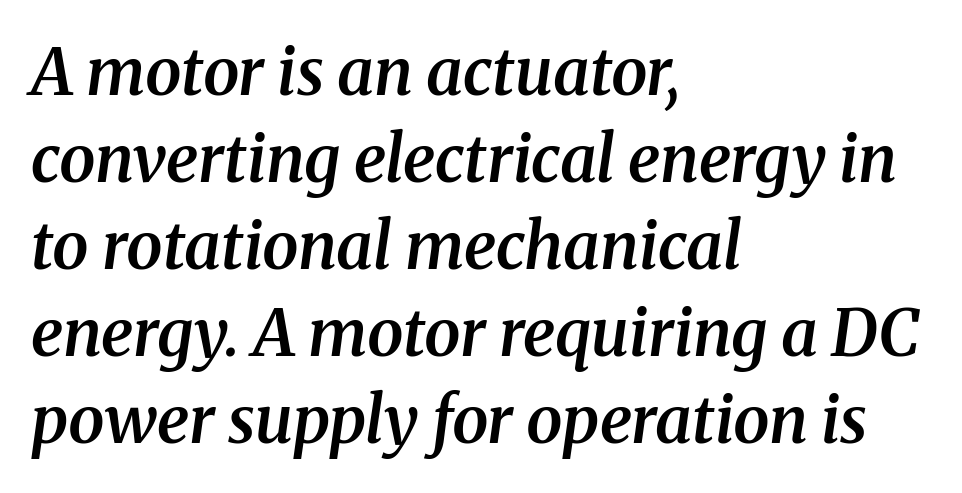
Caption: semibold face, moderately heavy strokes. These lines are set flush left with a ragged right edge. The rendering shows small feet on the letterforms — a serif design. This rendering features lettering with no underline. Slant detected: the letters are inclined. Students, note that the glyphs here touch the page at normal intervals.
